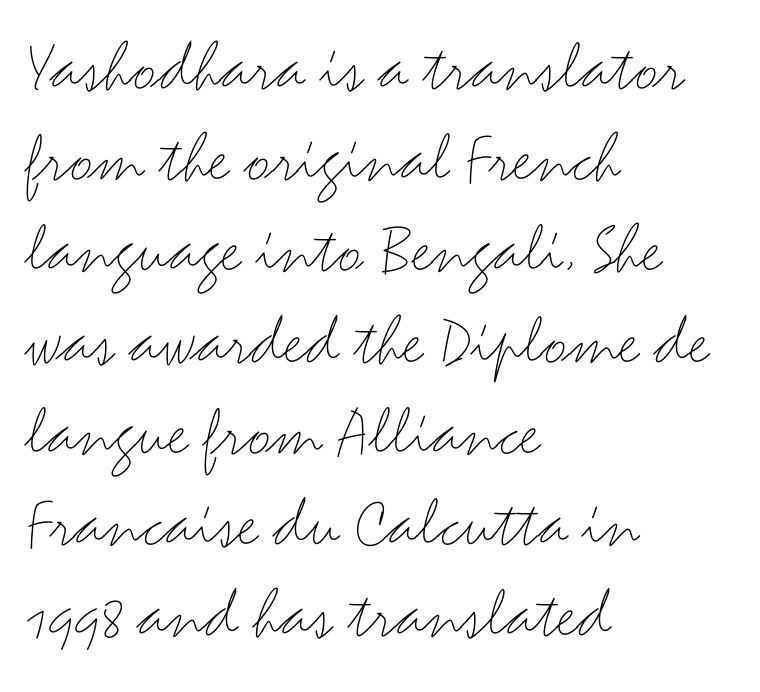
Q: Is the text bold? A: No.
Q: Is the text italic (slanted)? A: Yes.
Q: Is the typeface a serif or a sans-serif typeface? A: Sans-serif.
Q: Is the text underlined? A: No.
Q: How is the paragraph aligned? A: Left-aligned.
Q: Is the spacing between letters normal or unusually wide? A: Normal.
Q: Is the spacing between lines tight, normal or loose? A: Normal.
Q: Width (condensed, normal, or wide)? A: Wide.
Q: Stroke contrast? A: Medium.
Q: x-height? A: Small.
Q: Monospaced? A: No.
